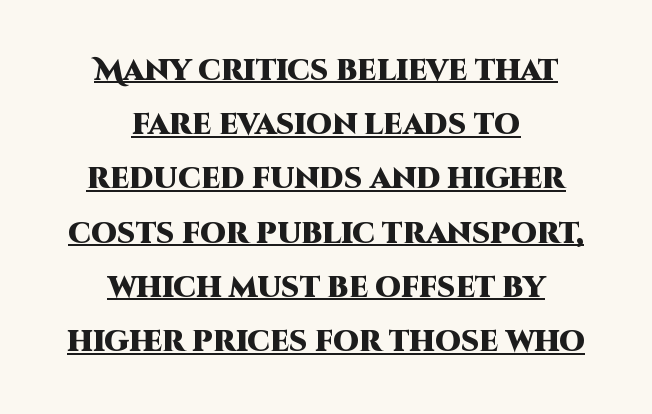
Upright lettering throughout. If you folded the block vertically in half, each line would mirror itself in length. The passage shown is typed in a proportional face where columns would drift. The rendering uses the underline text-decoration. Observe the absence of serifs on each vertical stroke in this sample. Heavy, bold letterforms.
